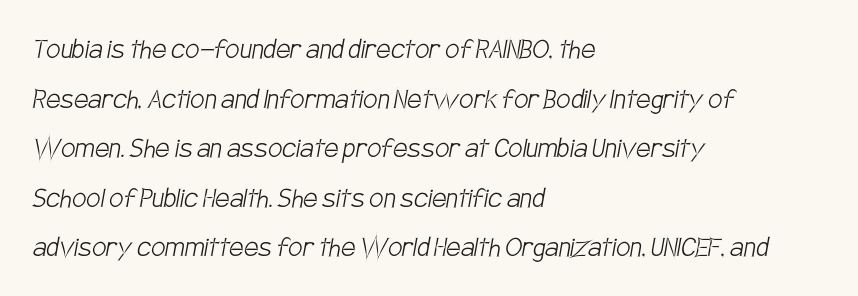
{"serif": "no", "bold": "no", "weight": "light", "width": "condensed", "stroke_contrast": "low", "x_height": "large", "monospaced": "no", "underline": "no", "align": "left", "line_spacing": "normal", "line_spacing_ratio": 1.55, "letter_spacing": "normal", "letter_spacing_em": 0.0, "glyph_px": 32}
